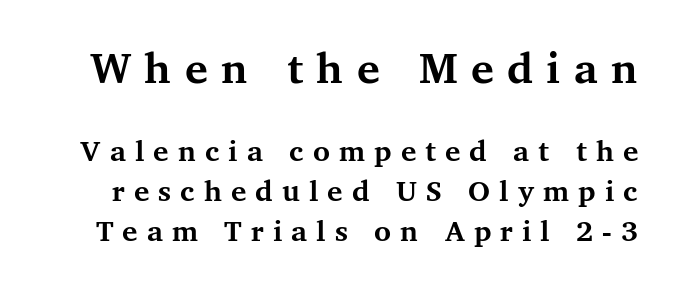
{"serif": "yes", "italic": "no", "bold": "yes", "weight": "bold", "width": "normal", "stroke_contrast": "medium", "x_height": "medium", "monospaced": "no", "underline": "no", "line_spacing": "normal", "line_spacing_ratio": 1.37, "letter_spacing": "wide", "letter_spacing_em": 0.31, "larger_block": "first", "size_ratio": 1.48, "glyph_px": 43}
